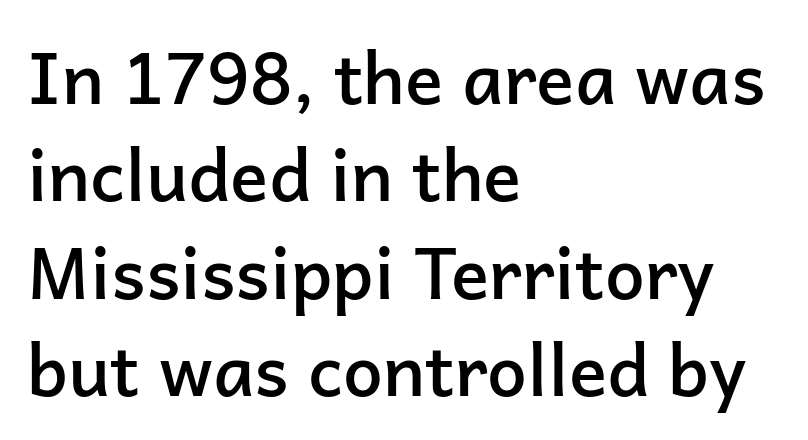
The image shows 71 px semibold sans-serif type, upright; set left-aligned, normal line spacing (1.37x), normal letter spacing, not underlined; low stroke contrast and a medium x-height.
